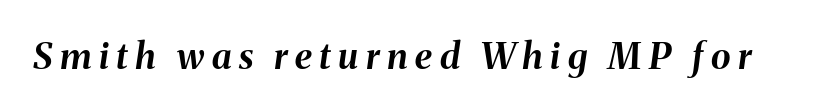
Q: Is the text bold? A: Yes.
Q: Is the text italic (slanted)? A: Yes, it leans right by about 8 degrees.
Q: Is the text underlined? A: No.
Q: Is the spacing between letters normal or unusually wide? A: Unusually wide.
Q: Width (condensed, normal, or wide)? A: Normal.
Q: Stroke contrast? A: Medium.
Q: x-height? A: Medium.
Q: Monospaced? A: No.
